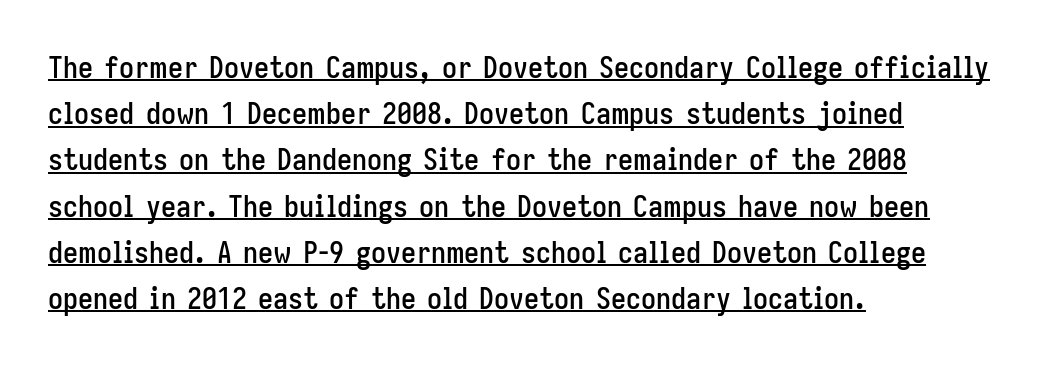
The type sits square on the baseline with zero lean. This block has exactly the height ordinary leading produces. Layout note: lines flush left. The passage shown is underscored from start to finish. Spacing verdict: proportional, widths tailored to each character. Inter-character spacing is left at the font's built-in metrics.
